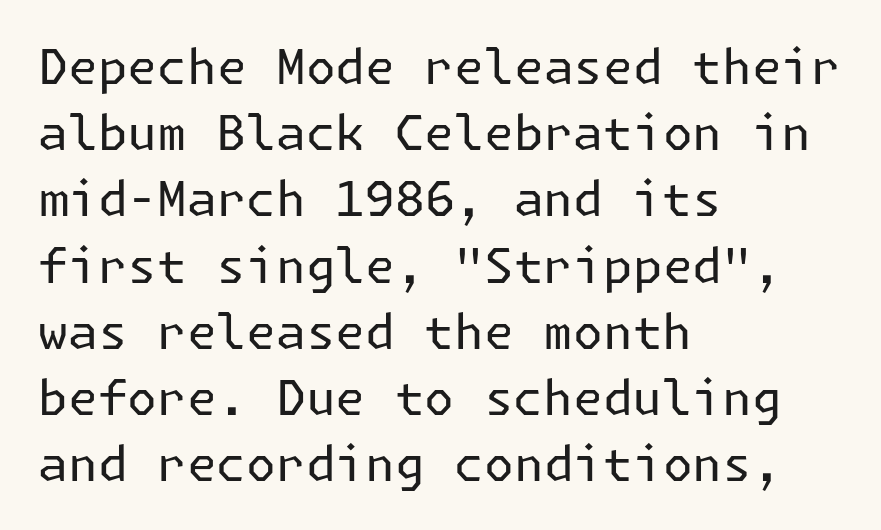
{"serif": "no", "italic": "no", "bold": "no", "weight": "regular", "width": "normal", "stroke_contrast": "low", "x_height": "medium", "underline": "no", "align": "left", "line_spacing": "normal", "line_spacing_ratio": 1.38, "letter_spacing": "normal", "letter_spacing_em": 0.0, "glyph_px": 48}
